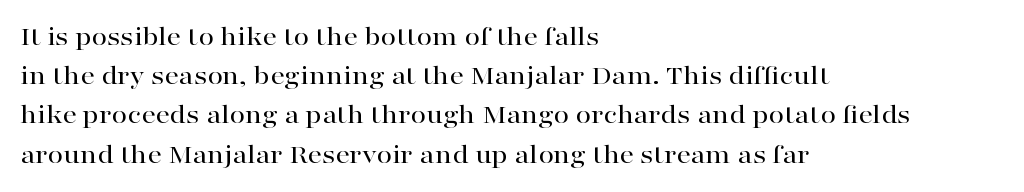
Q: Is the text italic (slanted)? A: No, it is upright.
Q: Is the typeface a serif or a sans-serif typeface? A: Serif.
Q: Is the text underlined? A: No.
Q: How is the paragraph aligned? A: Left-aligned.
Q: Is the spacing between letters normal or unusually wide? A: Normal.
Q: Is the spacing between lines tight, normal or loose? A: Normal.
Q: Width (condensed, normal, or wide)? A: Wide.
Q: Stroke contrast? A: High.
Q: x-height? A: Medium.
Q: Monospaced? A: No.
